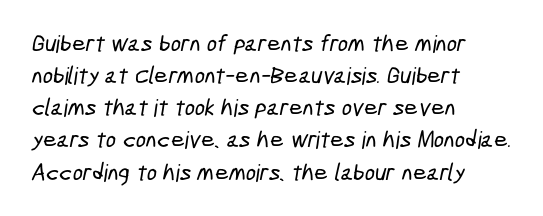
{"underline": "no", "align": "left", "line_spacing": "normal", "line_spacing_ratio": 1.34, "letter_spacing": "normal", "letter_spacing_em": 0.0, "glyph_px": 24}
